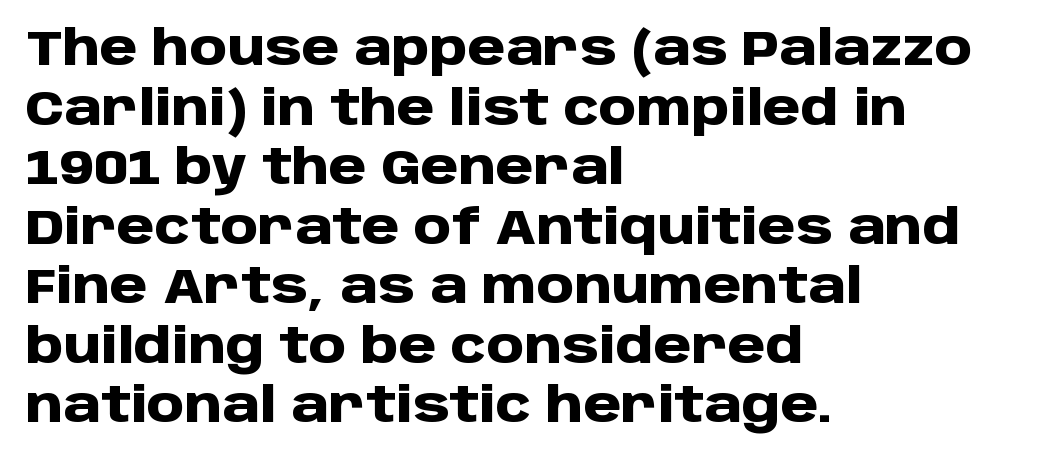
{"serif": "no", "italic": "no", "bold": "yes", "weight": "heavy", "width": "normal", "stroke_contrast": "low", "x_height": "large", "monospaced": "no", "underline": "no", "align": "left", "line_spacing_ratio": 1.24, "letter_spacing": "normal", "letter_spacing_em": 0.0, "glyph_px": 48}
